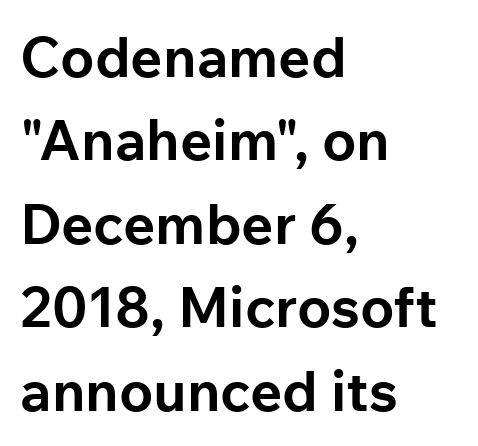
The image shows 56 px bold sans-serif type, upright; set left-aligned, normal line spacing (1.49x), normal letter spacing, not underlined; low stroke contrast and a medium x-height.
